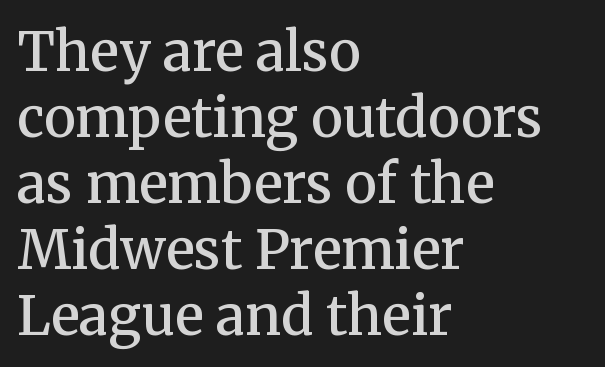
Slightly chunky letters — semibold, I'd say, not full bold. Spacing verdict: proportional, widths tailored to each character. Style check: upright. The zone under the glyphs is completely vacant. Nothing unusual about the tracking: characters are spaced as the font intends.
